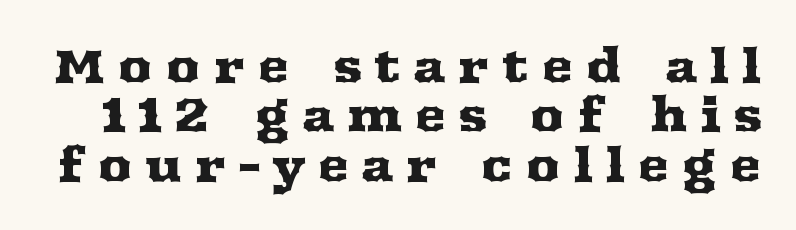
Q: Is the text italic (slanted)? A: No, it is upright.
Q: Is the typeface a serif or a sans-serif typeface? A: Serif.
Q: Is the text underlined? A: No.
Q: Is the spacing between letters normal or unusually wide? A: Unusually wide.
Q: Is the spacing between lines tight, normal or loose? A: Tight.
Q: Width (condensed, normal, or wide)? A: Wide.
Q: Stroke contrast? A: Medium.
Q: x-height? A: Medium.
Q: Monospaced? A: No.
